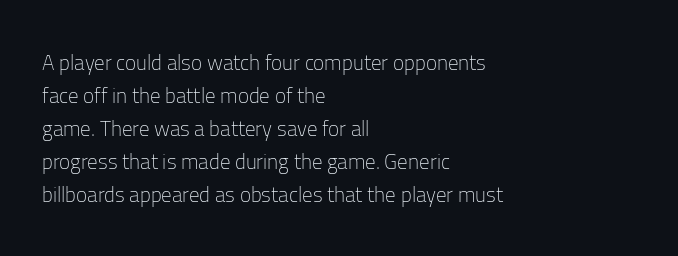
No italicization has been applied; the sample stays upright. This rendering features lettering with no underline. Summary of weight: not heavy and not bold. The typesetter chose a ragged-right arrangement here. The vertical gap from one line to the next is medium.
